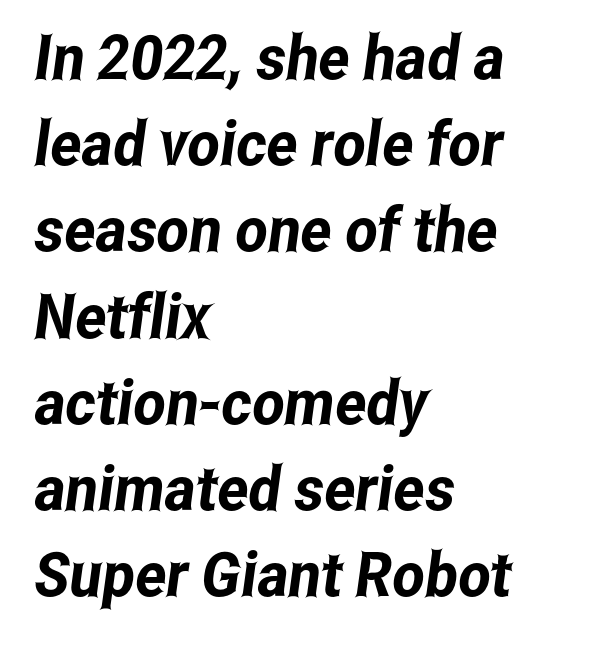
Q: Is the typeface a serif or a sans-serif typeface? A: Sans-serif.
Q: Is the text underlined? A: No.
Q: How is the paragraph aligned? A: Left-aligned.
Q: Is the spacing between letters normal or unusually wide? A: Normal.
Q: Is the spacing between lines tight, normal or loose? A: Normal.
Q: Width (condensed, normal, or wide)? A: Condensed.
Q: Stroke contrast? A: Low.
Q: x-height? A: Medium.
Q: Monospaced? A: No.
